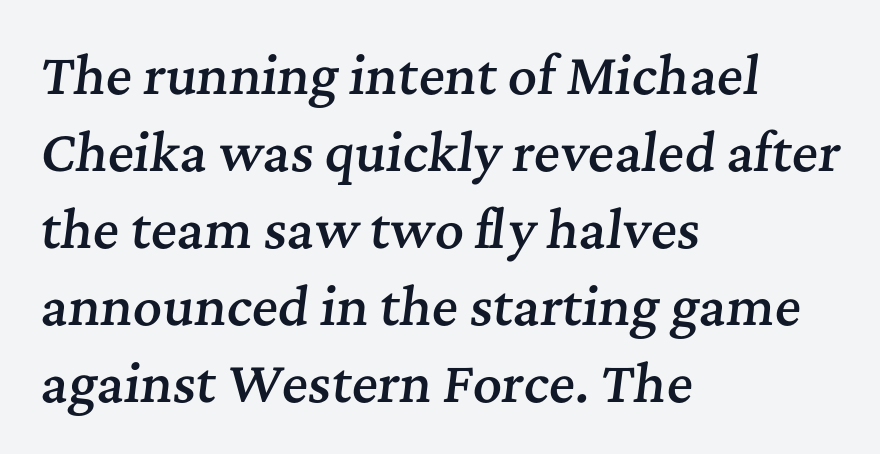
The font family rendered here belongs to the serif group. The lines are quadded left. Glyph-to-glyph distance matches everyday printed text. A typesetter would call this proportional, since set widths differ per character. I'd describe the lettering as semibold — firm but not a full bold. Any mark beneath the type? The region is blank.
